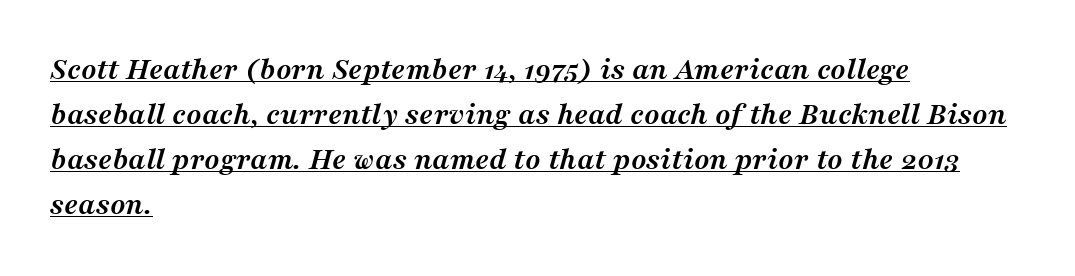
This rendering leaves character spacing at its baseline value. These lines are composed in type with serifs. You can see a thin bar hugging the bottom of the glyphs. Is there much room between lines? A standard amount, neither cramped nor airy.
